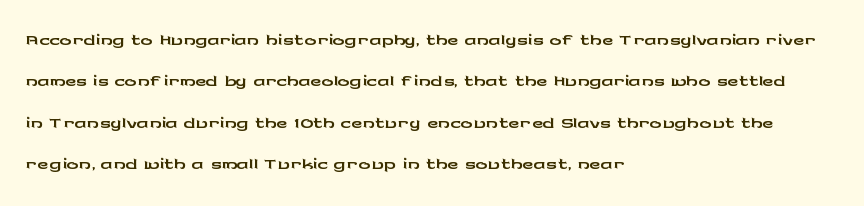
The letters stand upright; this is a roman face. Students, note that the glyphs here touch the page at normal intervals. Underline: absent. The compositor pushed each line to the left boundary. You could not count columns in this text — the font is proportionally spaced.
